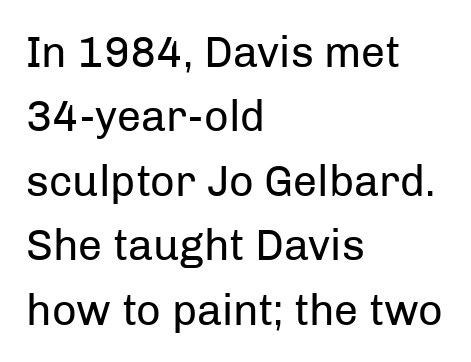
No italicization has been applied; the sample stays upright. Any mark beneath the type? The region is blank. Glyph-to-glyph distance matches everyday printed text. Does the copy run flush right? No — it runs flush left. A sans-serif font was chosen for this passage. This sample has the flowing, uneven cadence of proportional lettering.
